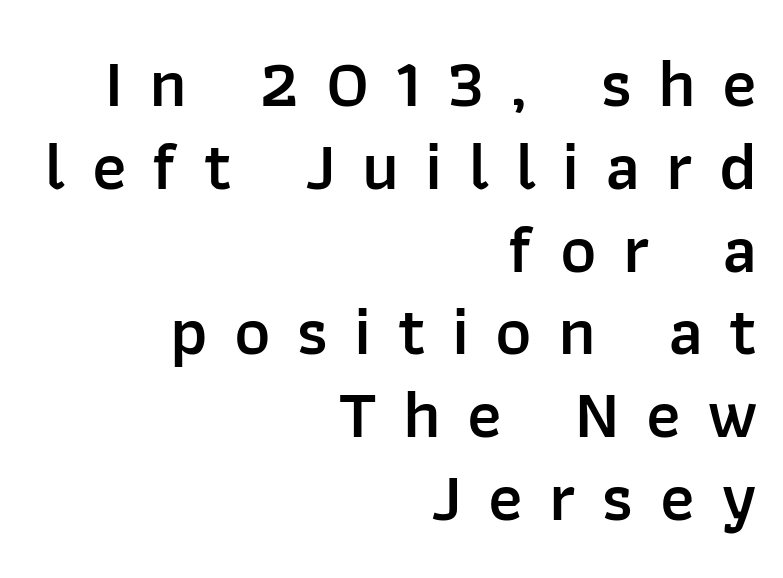
The image shows 69 px semibold sans-serif type, upright; set right-aligned, line spacing 1.2x, unusually wide letter spacing (+0.38 em), not underlined; low stroke contrast and a medium x-height.
